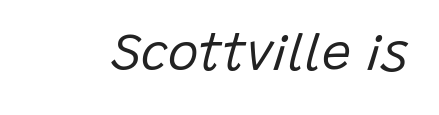
{"italic": "yes", "lean": "right", "slant_degrees": 15, "bold": "no", "weight": "regular", "width": "normal", "stroke_contrast": "low", "x_height": "large", "monospaced": "no", "underline": "no", "letter_spacing": "normal", "letter_spacing_em": 0.0, "glyph_px": 52}
